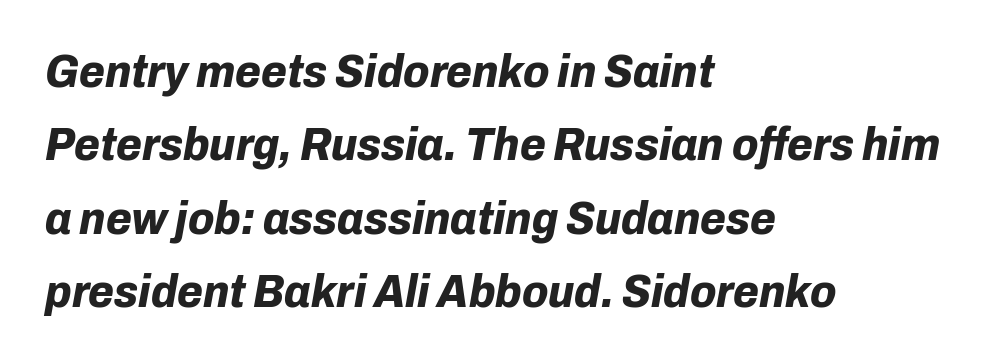
Q: Is the text bold? A: Yes.
Q: Is the text italic (slanted)? A: Yes, it leans right by about 10 degrees.
Q: Is the text underlined? A: No.
Q: How is the paragraph aligned? A: Left-aligned.
Q: Is the spacing between letters normal or unusually wide? A: Normal.
Q: Is the spacing between lines tight, normal or loose? A: Normal.
Q: Width (condensed, normal, or wide)? A: Normal.
Q: Stroke contrast? A: Low.
Q: x-height? A: Medium.
Q: Monospaced? A: No.
